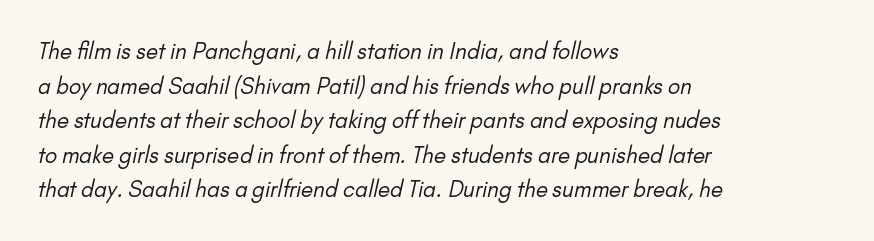
The image shows 22 px text type; set left-aligned, normal line spacing (1.57x), normal letter spacing, not underlined.
